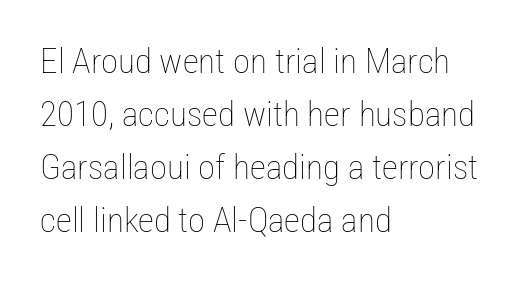
{"italic": "no", "bold": "no", "weight": "thin", "width": "condensed", "stroke_contrast": "low", "x_height": "medium", "monospaced": "no", "underline": "no", "align": "left", "line_spacing": "normal", "line_spacing_ratio": 1.51, "letter_spacing": "normal", "letter_spacing_em": 0.0, "glyph_px": 35}
